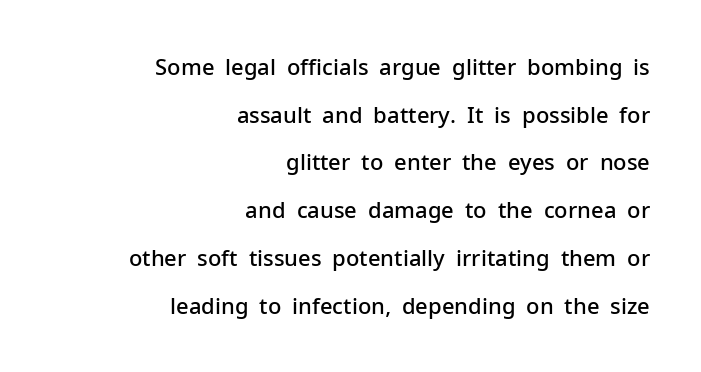
{"italic": "no", "bold": "semi", "underline": "no", "align": "right", "line_spacing": "loose", "line_spacing_ratio": 2.17, "letter_spacing": "normal", "letter_spacing_em": 0.0, "glyph_px": 22}
